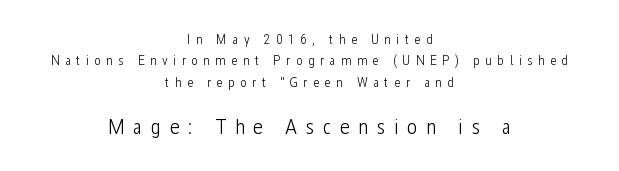
Q: Is the text bold? A: No.
Q: Is the text italic (slanted)? A: No, it is upright.
Q: Is the text underlined? A: No.
Q: How is the paragraph aligned? A: Centered.
Q: Is the spacing between letters normal or unusually wide? A: Unusually wide.
Q: Is the spacing between lines tight, normal or loose? A: Normal.
Q: Which block of text is set in a larger size, the first (top) or the second (bottom)? A: The second (bottom) one.
